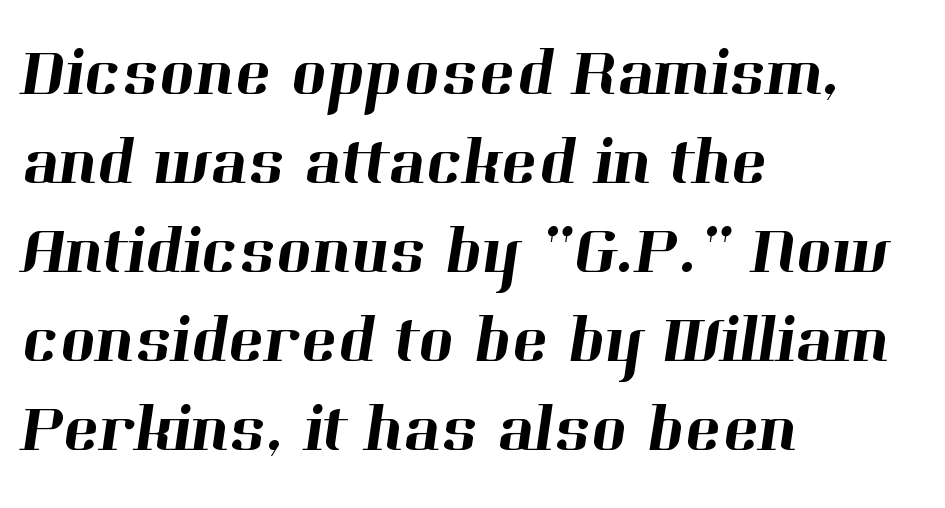
{"serif": "yes", "width": "normal", "stroke_contrast": "high", "x_height": "medium", "monospaced": "no", "underline": "no", "align": "left", "line_spacing": "normal", "line_spacing_ratio": 1.31, "letter_spacing": "normal", "letter_spacing_em": 0.0, "glyph_px": 68}
